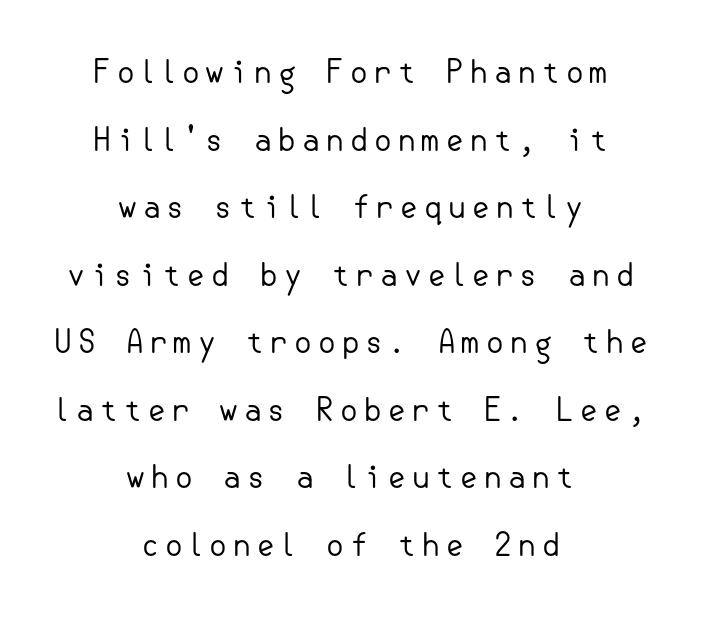
{"serif": "no", "italic": "no", "bold": "no", "weight": "regular", "width": "normal", "stroke_contrast": "low", "x_height": "small", "underline": "no", "align": "center", "line_spacing": "loose", "line_spacing_ratio": 2.18, "glyph_px": 31}
